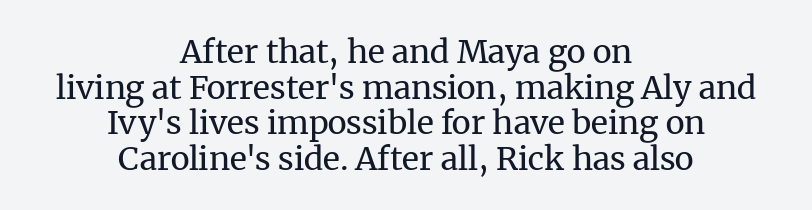
Q: Is the text bold? A: No.
Q: Is the text italic (slanted)? A: No, it is upright.
Q: Is the typeface a serif or a sans-serif typeface? A: Serif.
Q: Is the text underlined? A: No.
Q: How is the paragraph aligned? A: Centered.
Q: Is the spacing between letters normal or unusually wide? A: Normal.
Q: Is the spacing between lines tight, normal or loose? A: Tight.
Q: Width (condensed, normal, or wide)? A: Normal.
Q: Stroke contrast? A: Medium.
Q: x-height? A: Medium.
Q: Monospaced? A: No.
